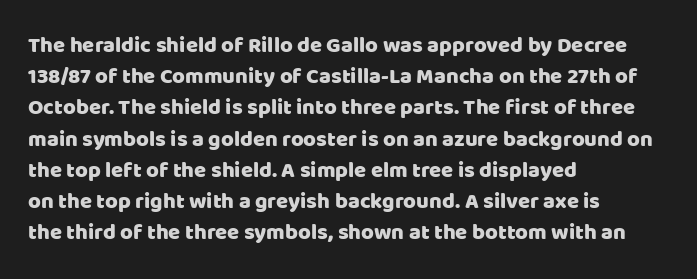
Q: Is the text italic (slanted)? A: No, it is upright.
Q: Is the text underlined? A: No.
Q: How is the paragraph aligned? A: Left-aligned.
Q: Is the spacing between letters normal or unusually wide? A: Normal.
Q: Is the spacing between lines tight, normal or loose? A: Normal.
